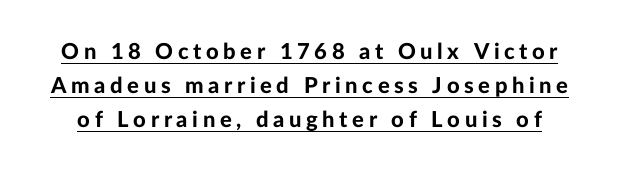
{"italic": "no", "bold": "yes", "underline": "yes", "line_spacing": "normal", "line_spacing_ratio": 1.54, "letter_spacing": "wide", "letter_spacing_em": 0.21, "glyph_px": 22}
